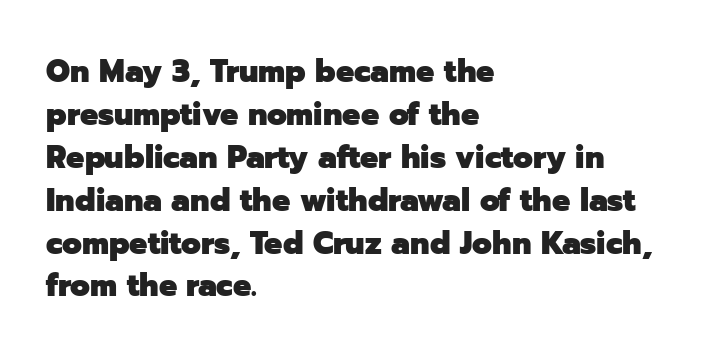
The image shows 32 px heavy sans-serif type, upright; set left-aligned, normal line spacing (1.34x), normal letter spacing, not underlined; low stroke contrast and a medium x-height.
